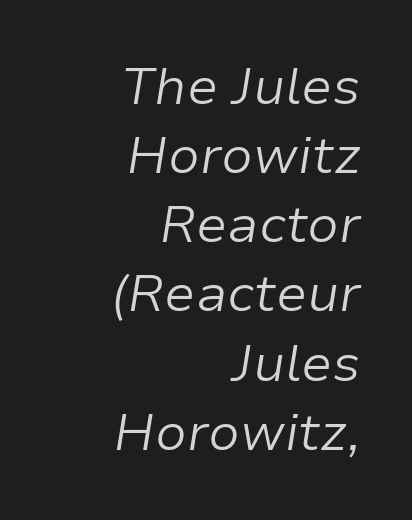
Q: Is the text bold? A: No.
Q: Is the text italic (slanted)? A: Yes, it leans right by about 9 degrees.
Q: Is the text underlined? A: No.
Q: How is the paragraph aligned? A: Right-aligned.
Q: Is the spacing between letters normal or unusually wide? A: Normal.
Q: Is the spacing between lines tight, normal or loose? A: Normal.
Q: Width (condensed, normal, or wide)? A: Normal.
Q: Stroke contrast? A: Low.
Q: x-height? A: Medium.
Q: Monospaced? A: No.
